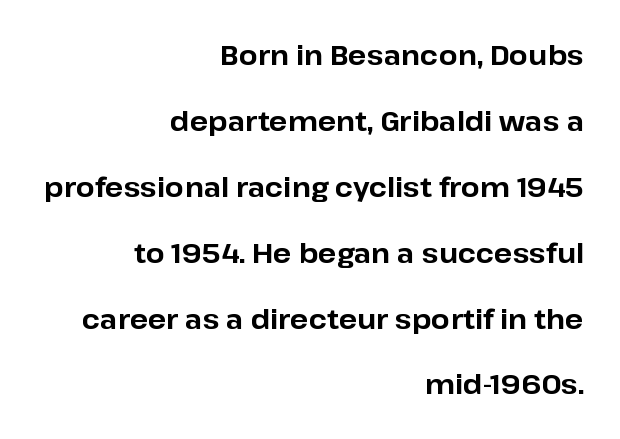
A student would call this right alignment; a typographer would say flush right, rag left. Notice how the stems are strictly vertical — no italics here. Underline: absent. Students, this is bold: see how much ink each stroke carries. Letter spacing: default. Loosely led — the rows are spread out.
